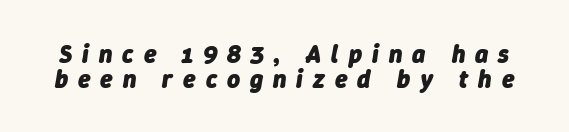
Q: Is the text bold? A: Yes.
Q: Is the text italic (slanted)? A: Yes, it leans right by about 9 degrees.
Q: Is the text underlined? A: No.
Q: Is the spacing between letters normal or unusually wide? A: Unusually wide.
Q: Is the spacing between lines tight, normal or loose? A: Tight.
